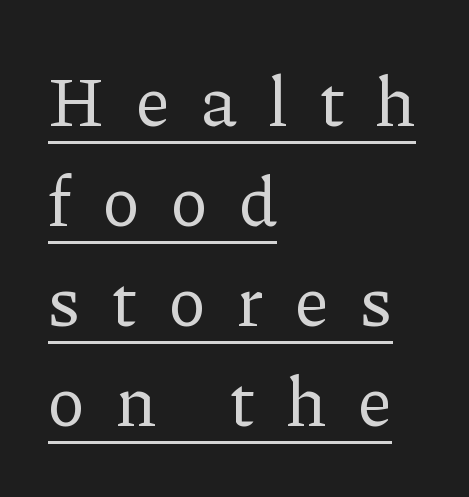
Q: Is the text bold? A: No.
Q: Is the text italic (slanted)? A: No, it is upright.
Q: Is the typeface a serif or a sans-serif typeface? A: Serif.
Q: Is the text underlined? A: Yes.
Q: How is the paragraph aligned? A: Left-aligned.
Q: Is the spacing between letters normal or unusually wide? A: Unusually wide.
Q: Is the spacing between lines tight, normal or loose? A: Normal.
Q: Width (condensed, normal, or wide)? A: Normal.
Q: Stroke contrast? A: Low.
Q: x-height? A: Medium.
Q: Monospaced? A: No.
